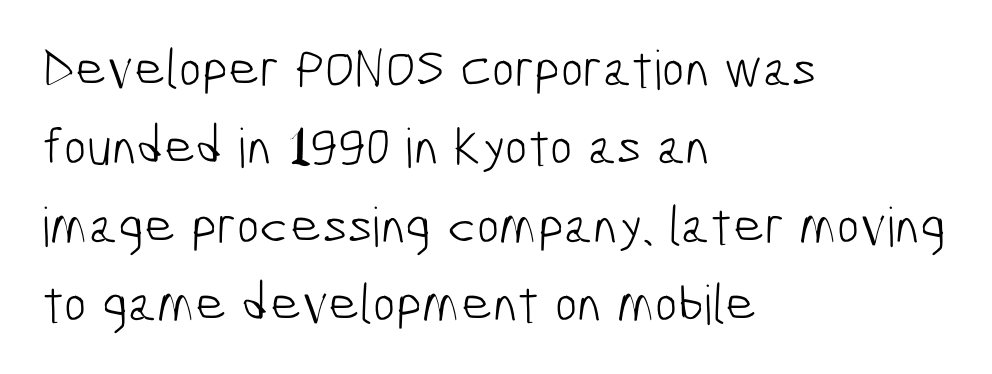
The image shows 54 px light, condensed sans-serif type; set left-aligned, normal line spacing (1.45x), normal letter spacing, not underlined; low stroke contrast and a medium x-height.
